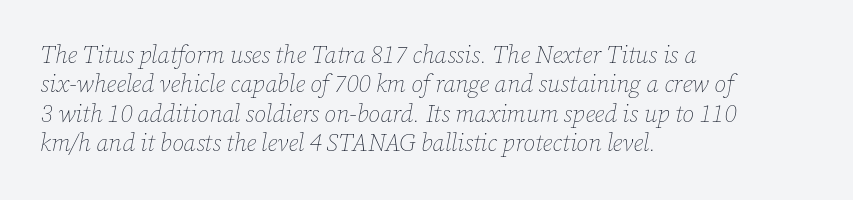
{"italic": "yes", "lean": "right", "slant_degrees": 12, "bold": "no", "underline": "no", "align": "left", "line_spacing_ratio": 1.22, "letter_spacing": "normal", "letter_spacing_em": 0.0, "glyph_px": 24}
